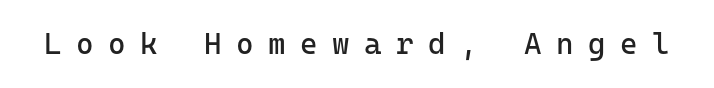
Q: Is the text bold? A: No.
Q: Is the text italic (slanted)? A: No, it is upright.
Q: Is the typeface a serif or a sans-serif typeface? A: Sans-serif.
Q: Is the text underlined? A: No.
Q: Is the spacing between letters normal or unusually wide? A: Unusually wide.
Q: Width (condensed, normal, or wide)? A: Normal.
Q: Stroke contrast? A: Low.
Q: x-height? A: Medium.
Q: Monospaced? A: Yes.
